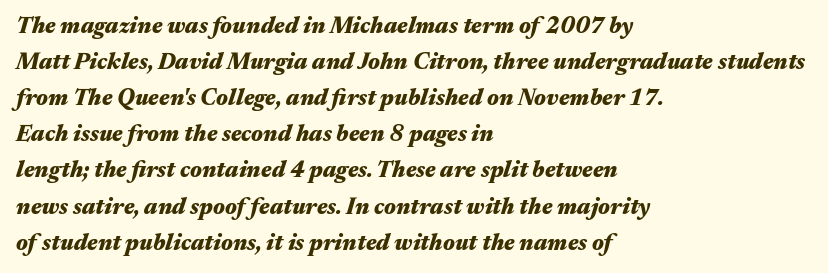
Vertical spacing — default. The paragraph shown leans on its left margin. Lines of text with bare space underneath. Notice how the stems are inclined rather than vertical — that's the hallmark of italics. Students, note that the glyphs here touch the page at normal intervals. What weight is shown? A full bold with thick strokes.
